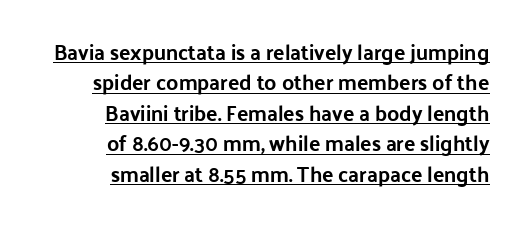
{"italic": "no", "underline": "yes", "align": "right", "line_spacing": "normal", "line_spacing_ratio": 1.45, "letter_spacing": "normal", "letter_spacing_em": 0.0, "glyph_px": 21}
